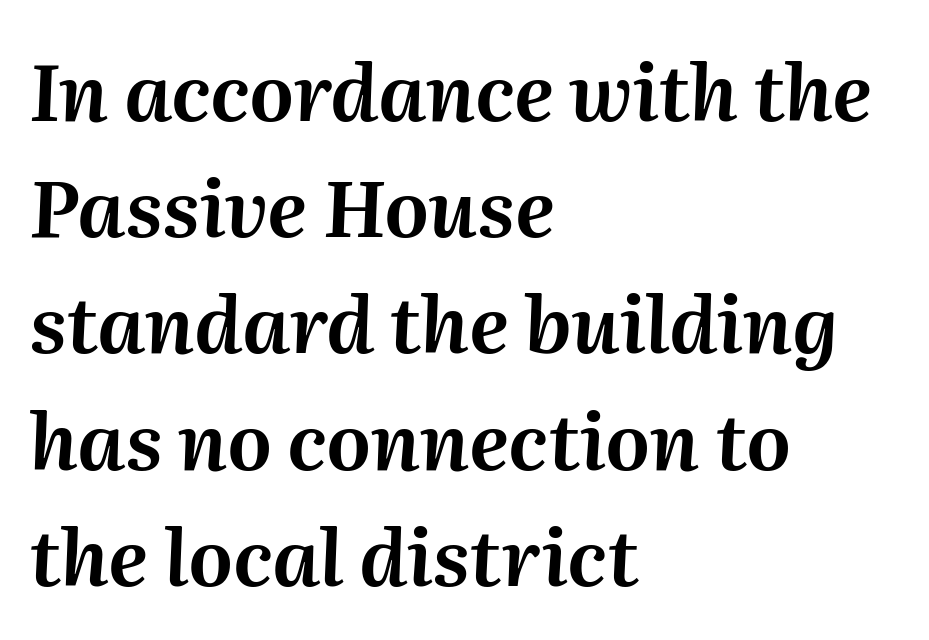
{"italic": "yes", "lean": "right", "slant_degrees": 2, "width": "normal", "stroke_contrast": "medium", "x_height": "medium", "monospaced": "no", "underline": "no", "align": "left", "line_spacing": "normal", "line_spacing_ratio": 1.49, "letter_spacing": "normal", "letter_spacing_em": 0.0, "glyph_px": 78}
